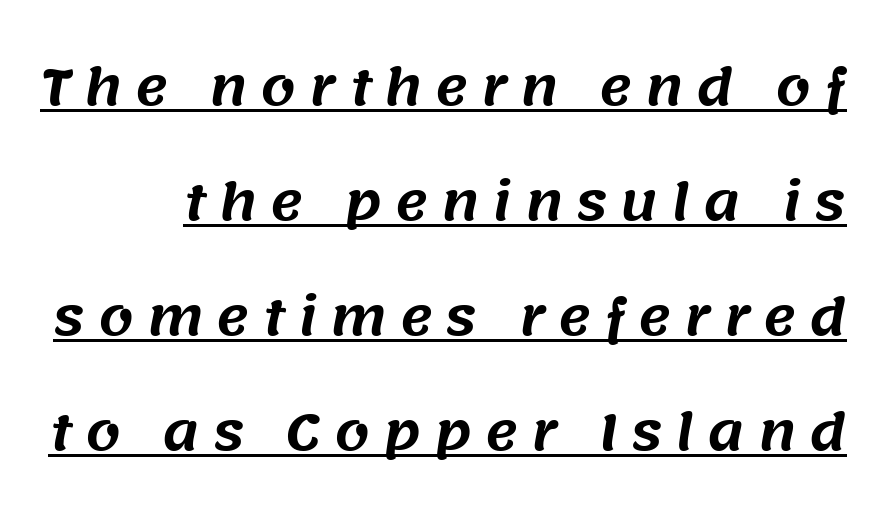
The glyphs are accompanied by a horizontal stroke just below them. Note: no serifs on the glyphs. Airy leading. Do the characters align in a grid? No, the font is proportional. Loose tracking; the words dissolve into strings of separated letters.
